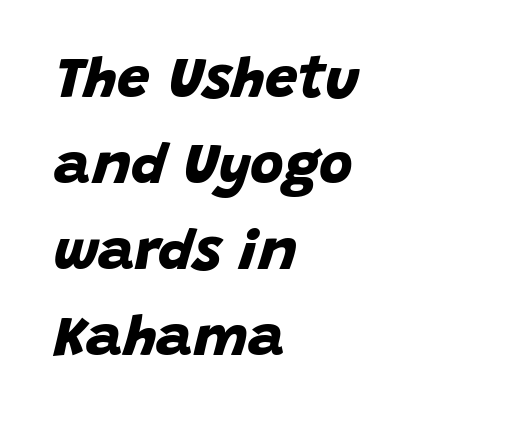
The image shows 58 px bold sans-serif type; set left-aligned, normal line spacing (1.48x), normal letter spacing, not underlined; low stroke contrast and a large x-height.
